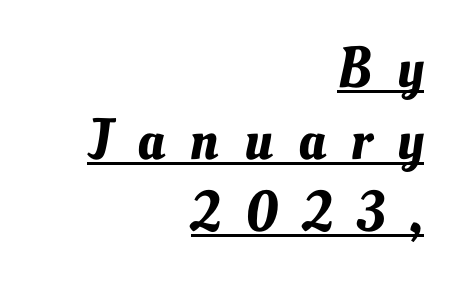
Q: Is the text underlined? A: Yes.
Q: How is the paragraph aligned? A: Right-aligned.
Q: Is the spacing between letters normal or unusually wide? A: Unusually wide.
Q: Width (condensed, normal, or wide)? A: Normal.
Q: Stroke contrast? A: Medium.
Q: x-height? A: Small.
Q: Monospaced? A: No.
